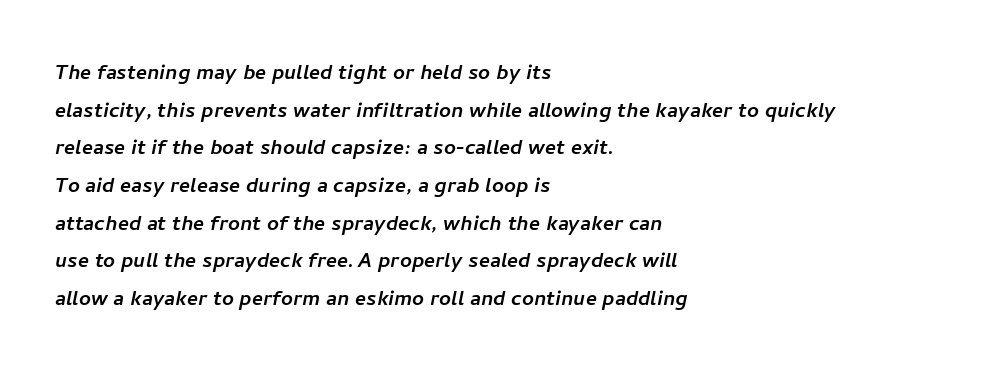
Line beginnings align vertically; line endings do not. Baseline-to-baseline distance is the conventional proportion of letter height. Does extra space separate the letters? No, they use regular spacing. Each row of text sits above clean, open space.
